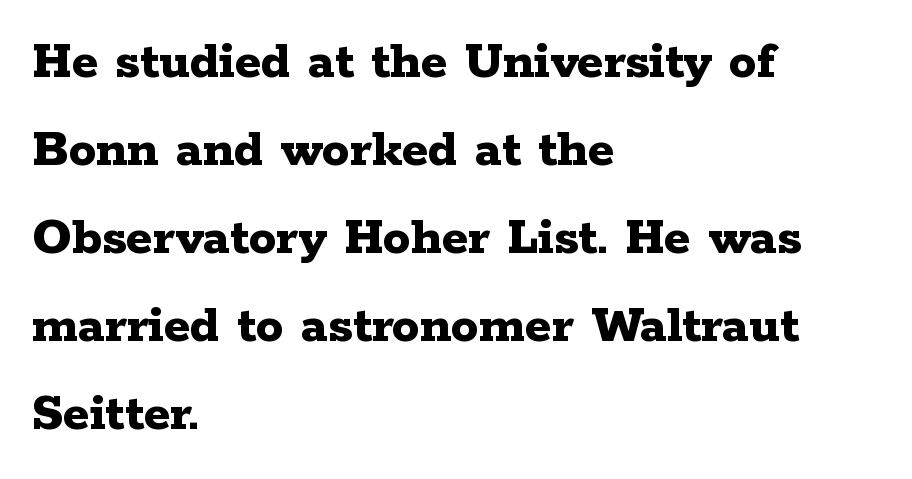
Q: Is the text bold? A: Yes.
Q: Is the text italic (slanted)? A: No, it is upright.
Q: Is the typeface a serif or a sans-serif typeface? A: Serif.
Q: Is the text underlined? A: No.
Q: How is the paragraph aligned? A: Left-aligned.
Q: Is the spacing between letters normal or unusually wide? A: Normal.
Q: Is the spacing between lines tight, normal or loose? A: Normal.
Q: Width (condensed, normal, or wide)? A: Wide.
Q: Stroke contrast? A: Low.
Q: x-height? A: Medium.
Q: Monospaced? A: No.
